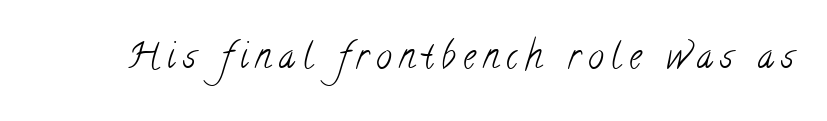
The words here are not underlined. Is the letter spacing exaggerated? Yes — the characters are pushed far apart. Think of a printed novel: that variable character pitch is what you see here. No letter is thick-stroked: the sample isn't bold.
